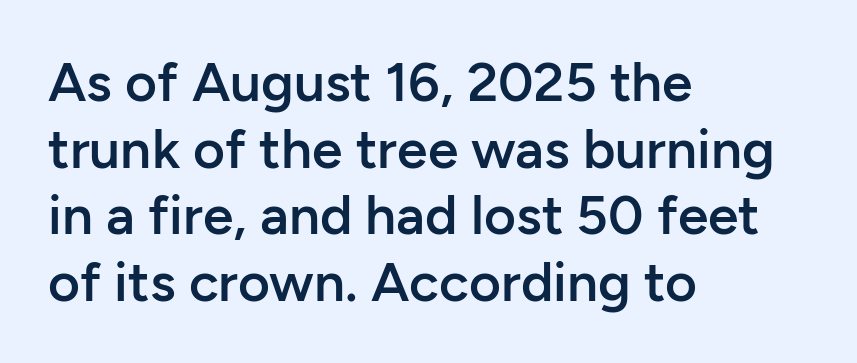
Q: Is the text bold? A: Semi-bold.
Q: Is the text italic (slanted)? A: No, it is upright.
Q: Is the typeface a serif or a sans-serif typeface? A: Sans-serif.
Q: Is the text underlined? A: No.
Q: How is the paragraph aligned? A: Left-aligned.
Q: Is the spacing between letters normal or unusually wide? A: Normal.
Q: Width (condensed, normal, or wide)? A: Normal.
Q: Stroke contrast? A: Low.
Q: x-height? A: Medium.
Q: Monospaced? A: No.
